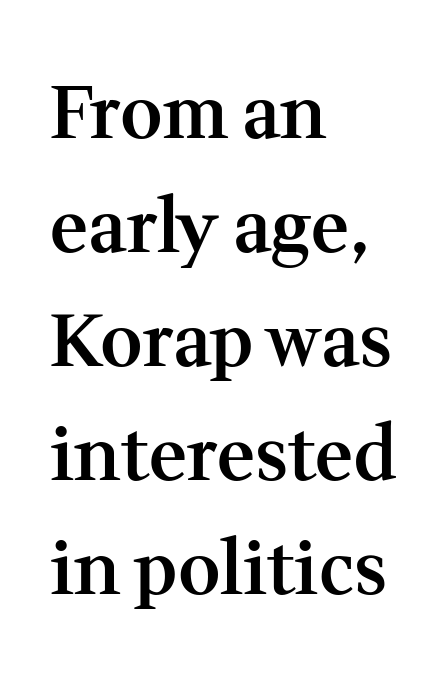
This is the in-between weight designers call semibold or demi. Casual observation: everything's shoved over to the left. The axis of the letterforms is exactly vertical. The area under the type is left untouched. The letters advance in unequal steps, a hallmark of proportional type.
